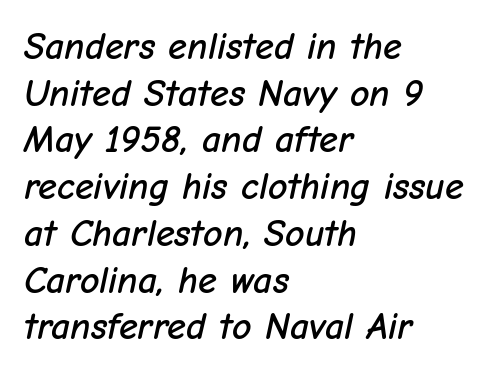
The lines are quadded left. A bare baseline throughout the passage. Nothing unusual about the tracking: characters are spaced as the font intends. The axis of the letterforms is tilted away from vertical. A typesetter would call this proportional, since set widths differ per character.
